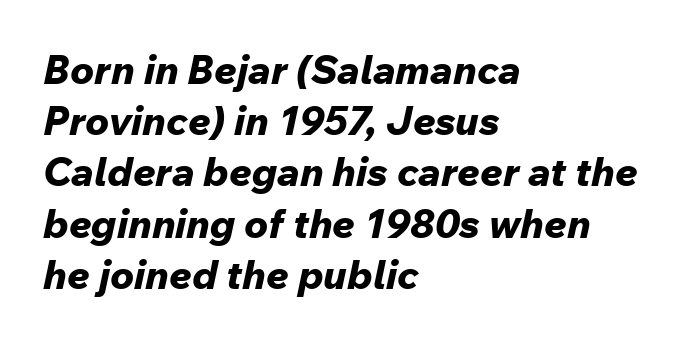
Plenty of ink on the page — the face is bold. The letters sit at their default tracking, neither squeezed nor spread. Underlining? Definitely not there. These lines are set flush left with a ragged right edge. Posture: slanted. This sample has the flowing, uneven cadence of proportional lettering.
